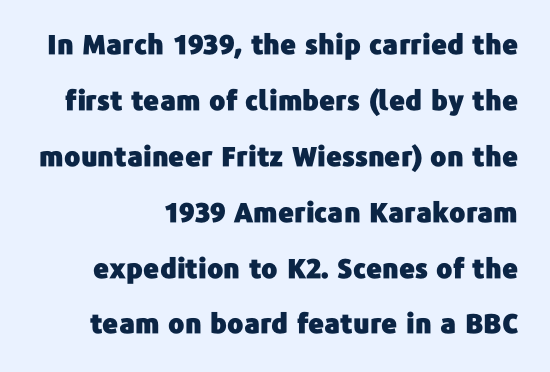
Each word holds together tightly as a unit, with standard inter-letter gaps. Layout note: lines flush right. Posture: upright roman. Reading down the column, the eye jumps a long way to each next line. The passage shown is not underscored anywhere.
